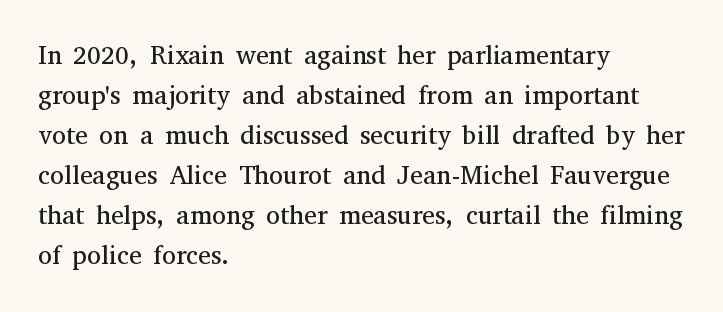
Q: Is the text bold? A: No.
Q: Is the text italic (slanted)? A: No, it is upright.
Q: Is the text underlined? A: No.
Q: How is the paragraph aligned? A: Left-aligned.
Q: Is the spacing between letters normal or unusually wide? A: Normal.
Q: Is the spacing between lines tight, normal or loose? A: Normal.
